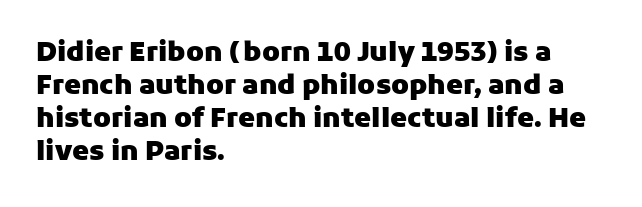
Words float on clear page, feet unadorned. Does the lettering tilt? It doesn't — this is upright. Visually the block forms a straight wall on the left and a jagged coastline on the right. These words are printed bold, with thick strokes throughout. Characters follow at the spacing the type designer built in.
